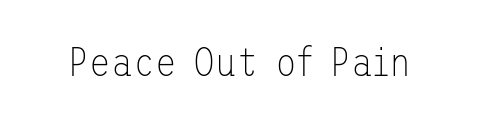
The image shows 40 px thin sans-serif type, upright; set normal letter spacing, not underlined; low stroke contrast and a medium x-height.
